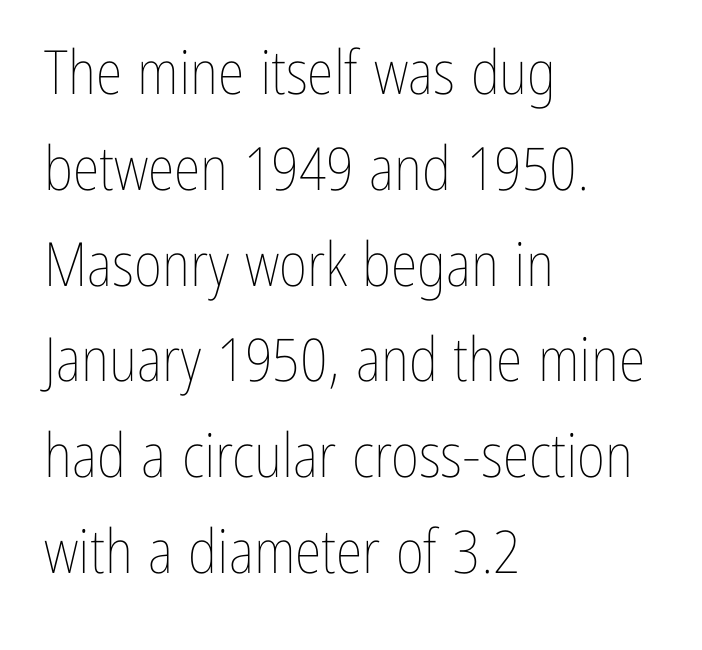
Q: Is the text bold? A: No.
Q: Is the text italic (slanted)? A: No, it is upright.
Q: Is the text underlined? A: No.
Q: How is the paragraph aligned? A: Left-aligned.
Q: Is the spacing between letters normal or unusually wide? A: Normal.
Q: Is the spacing between lines tight, normal or loose? A: Normal.
Q: Width (condensed, normal, or wide)? A: Condensed.
Q: Stroke contrast? A: Low.
Q: x-height? A: Medium.
Q: Monospaced? A: No.
